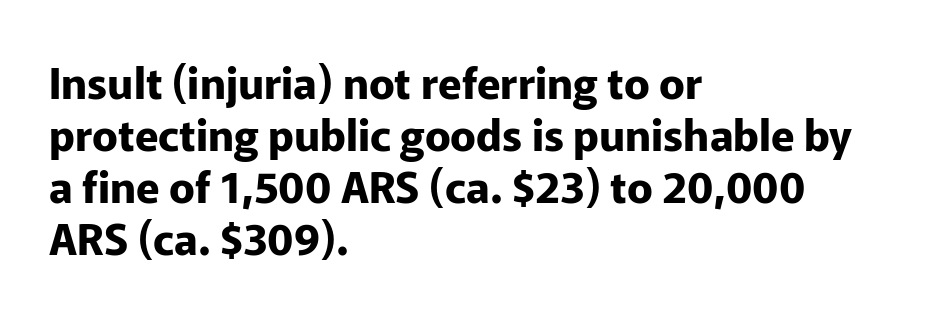
Q: Is the text bold? A: Yes.
Q: Is the text italic (slanted)? A: No, it is upright.
Q: Is the typeface a serif or a sans-serif typeface? A: Sans-serif.
Q: Is the text underlined? A: No.
Q: How is the paragraph aligned? A: Left-aligned.
Q: Is the spacing between letters normal or unusually wide? A: Normal.
Q: Width (condensed, normal, or wide)? A: Normal.
Q: Stroke contrast? A: Low.
Q: x-height? A: Medium.
Q: Monospaced? A: No.
